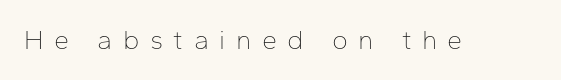
These glyphs show unthickened strokes, regular width or finer. Underlining? Definitely not there. Characters remain perfectly vertical along every line. Caption: expanded tracking, letters set apart.
